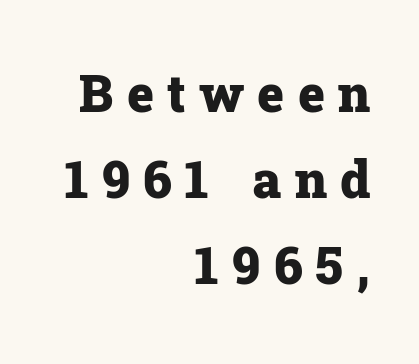
The letters stand straight up with perfectly vertical stems. Typographically, this falls in the serif category. Interline gaps are of average width in this sample. Just letters on the line, the space beneath them empty. Short note: letters widely spaced.
